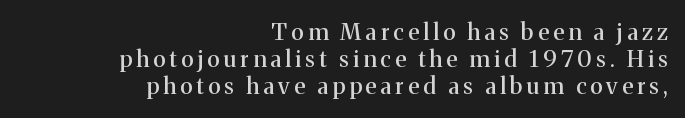
A bare baseline throughout the passage. Designer's note — italics off, roman on. Reading down the block, your eye finds every line finishing at a fixed right position.
